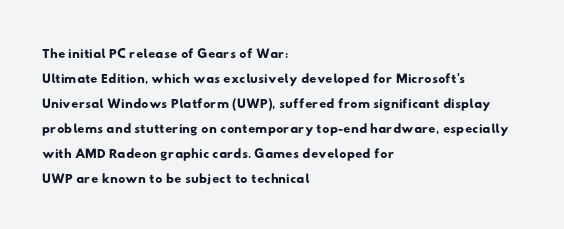
Q: Is the text underlined? A: No.
Q: How is the paragraph aligned? A: Left-aligned.
Q: Is the spacing between letters normal or unusually wide? A: Normal.
Q: Is the spacing between lines tight, normal or loose? A: Normal.
